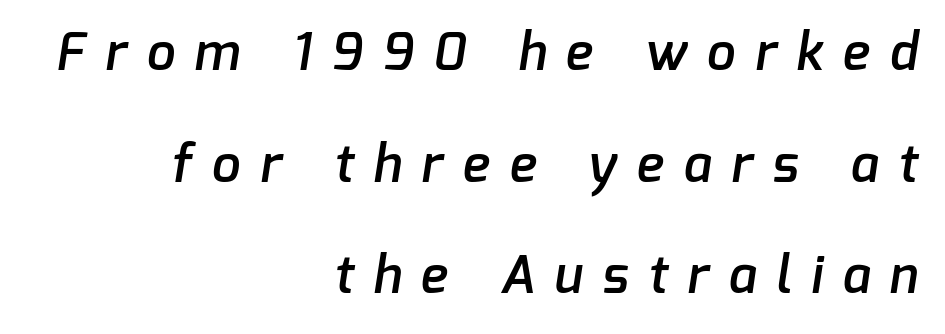
The image shows 51 px semibold sans-serif type; set right-aligned, loose line spacing (2.19x), unusually wide letter spacing (+0.39 em), not underlined; low stroke contrast and a medium x-height.
